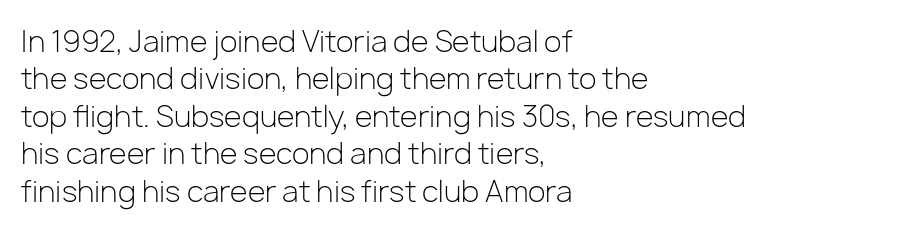
Q: Is the text bold? A: No.
Q: Is the text italic (slanted)? A: No, it is upright.
Q: Is the typeface a serif or a sans-serif typeface? A: Sans-serif.
Q: Is the text underlined? A: No.
Q: How is the paragraph aligned? A: Left-aligned.
Q: Is the spacing between letters normal or unusually wide? A: Normal.
Q: Is the spacing between lines tight, normal or loose? A: Normal.
Q: Width (condensed, normal, or wide)? A: Normal.
Q: Stroke contrast? A: Low.
Q: x-height? A: Medium.
Q: Monospaced? A: No.
